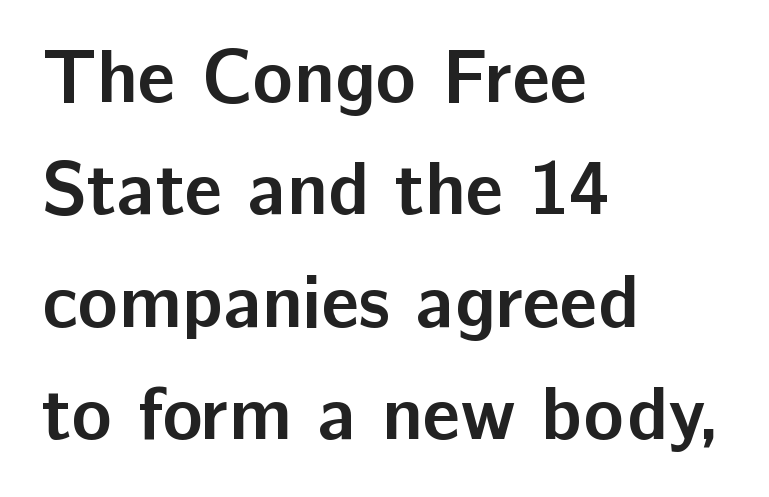
This rendering employs a face without finishing strokes, i.e., a sans-serif. Spacing between characters is what you'd get straight out of the box. Looks like regular typesetting: each glyph gets only the width it needs. Caption: multi-line text, flush left, ragged right. The space beneath each line is pristine and unruled. Strong, thick strokes mark this as bold type.
